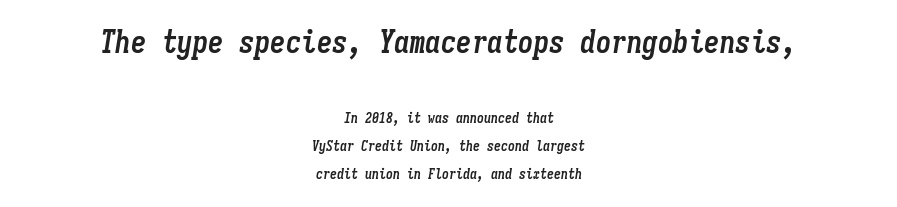
Fixed-width glyphs throughout — classic coding-font behaviour. Interline gaps are noticeably wide in this sample. Style check: oblique. This rendering features lettering with no underline.
